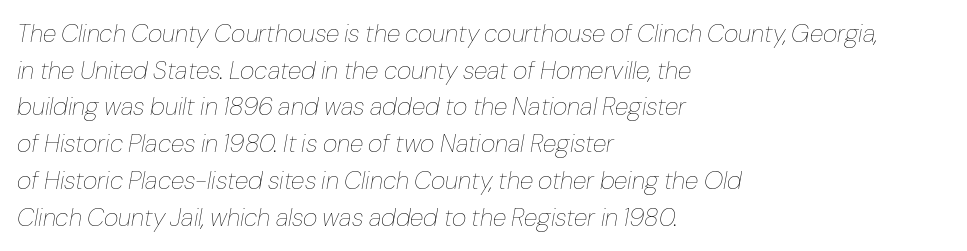
This sample keeps an unexceptional amount of space between lines. Italic? Definitely — the glyphs are oblique. This rendering uses left alignment, leaving the right contour irregular. Look at the tracking — it's just the regular setting, nothing added.
